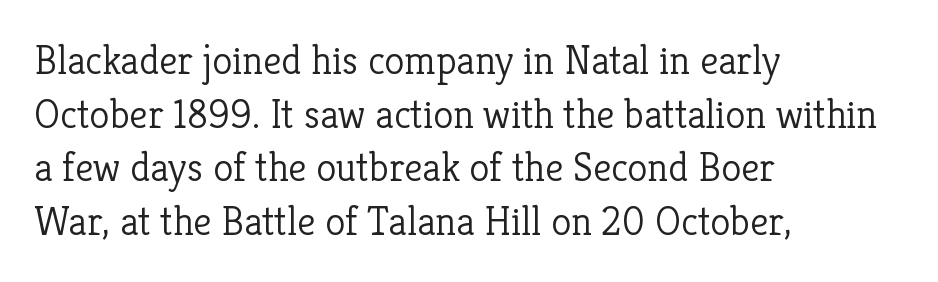
Check where the strokes stop: tiny serifs finish them off. Every row of glyphs begins at an identical x-position on the left. Baseline-to-baseline distance is the conventional proportion of letter height. Students, note that the glyphs here touch the page at normal intervals.
